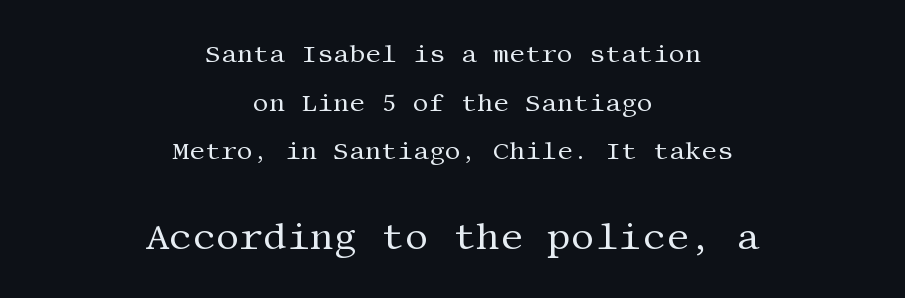
Q: Is the text bold? A: No.
Q: Is the text italic (slanted)? A: No, it is upright.
Q: Is the typeface a serif or a sans-serif typeface? A: Serif.
Q: Is the text underlined? A: No.
Q: How is the paragraph aligned? A: Centered.
Q: Is the spacing between letters normal or unusually wide? A: Normal.
Q: Is the spacing between lines tight, normal or loose? A: Loose.
Q: Which block of text is set in a larger size, the first (top) or the second (bottom)? A: The second (bottom) one.
Q: Width (condensed, normal, or wide)? A: Normal.
Q: Stroke contrast? A: Medium.
Q: x-height? A: Large.
